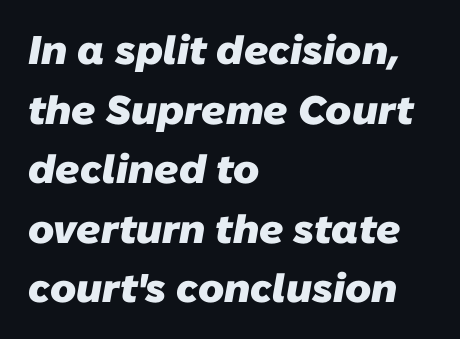
In terms of leading, this rendering sits right in the middle. No feet cap the strokes, marking this as sans-serif type. Heft: maximum for text — a bold. Compared with typical body copy, the letter spacing here is the same.
